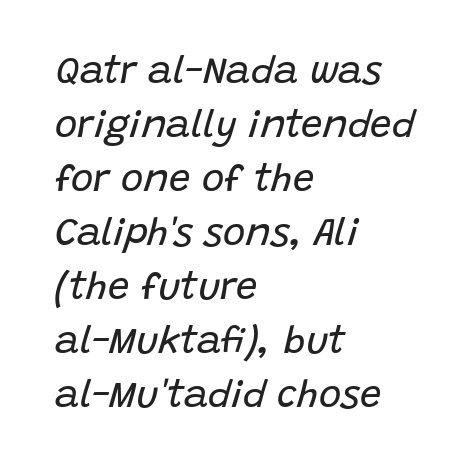
The image shows 38 px regular-weight type, italic (leaning right); set left-aligned, normal line spacing (1.42x), normal letter spacing, not underlined; low stroke contrast and a large x-height.
